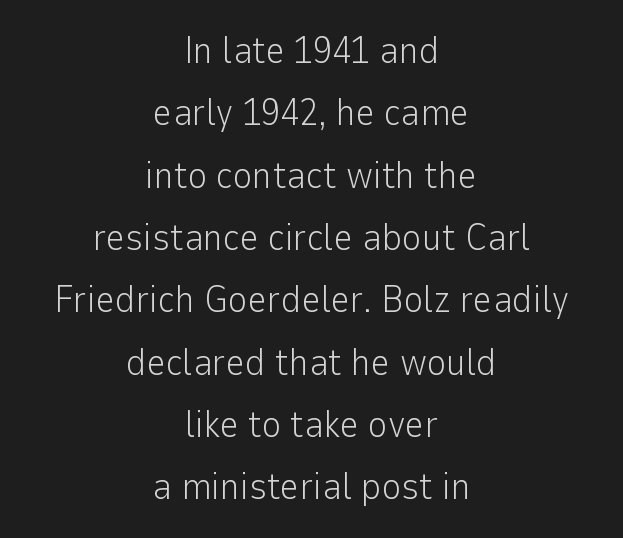
The image shows 38 px light sans-serif type, upright; set centered, normal line spacing (1.64x), normal letter spacing, not underlined; low stroke contrast and a medium x-height.
